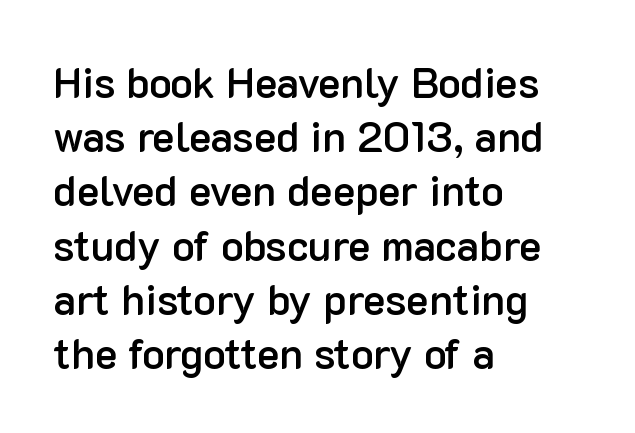
Q: Is the text bold? A: Semi-bold.
Q: Is the text italic (slanted)? A: No, it is upright.
Q: Is the typeface a serif or a sans-serif typeface? A: Sans-serif.
Q: Is the text underlined? A: No.
Q: How is the paragraph aligned? A: Left-aligned.
Q: Is the spacing between letters normal or unusually wide? A: Normal.
Q: Is the spacing between lines tight, normal or loose? A: Normal.
Q: Width (condensed, normal, or wide)? A: Normal.
Q: Stroke contrast? A: Low.
Q: x-height? A: Medium.
Q: Monospaced? A: No.
